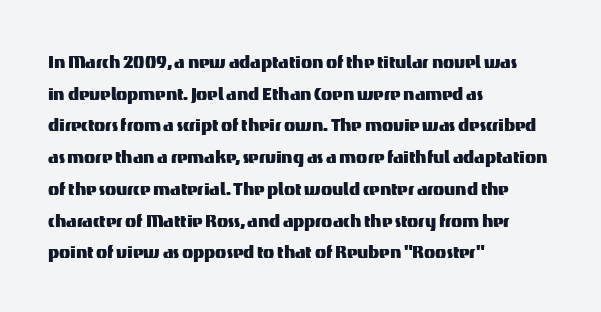
The tracking reads as untouched default to a designer's eye. These lines were composed using upright roman letters. A clean baseline with only descenders dipping below it. The designer left line spacing at the default. The lines are quadded left.
